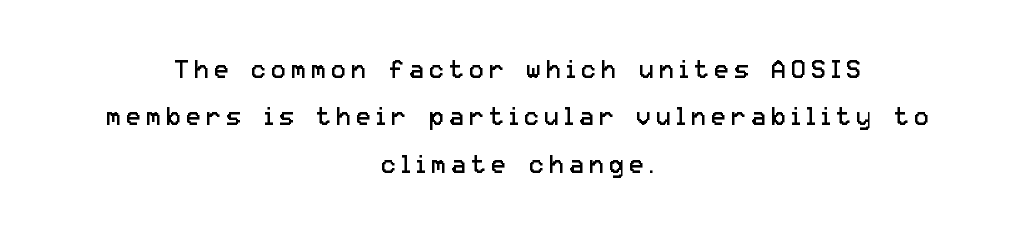
{"italic": "no", "bold": "no", "underline": "no", "align": "center", "line_spacing": "loose", "line_spacing_ratio": 1.9, "letter_spacing": "wide", "letter_spacing_em": 0.2, "glyph_px": 25}
